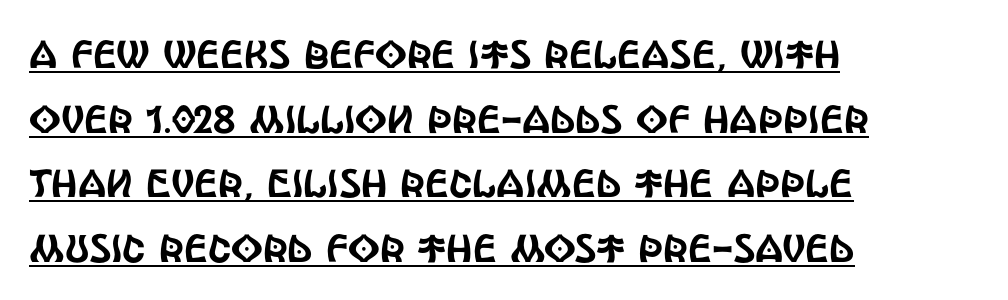
{"serif": "no", "italic": "no", "width": "condensed", "x_height": "large", "monospaced": "no", "underline": "yes", "align": "left", "line_spacing": "normal", "line_spacing_ratio": 1.66, "letter_spacing": "normal", "letter_spacing_em": 0.0, "glyph_px": 39}
